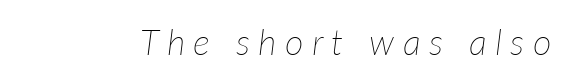
Q: Is the text bold? A: No.
Q: Is the text italic (slanted)? A: Yes, it leans right by about 7 degrees.
Q: Is the text underlined? A: No.
Q: Is the spacing between letters normal or unusually wide? A: Unusually wide.
Q: Width (condensed, normal, or wide)? A: Normal.
Q: Stroke contrast? A: Low.
Q: x-height? A: Medium.
Q: Monospaced? A: No.
